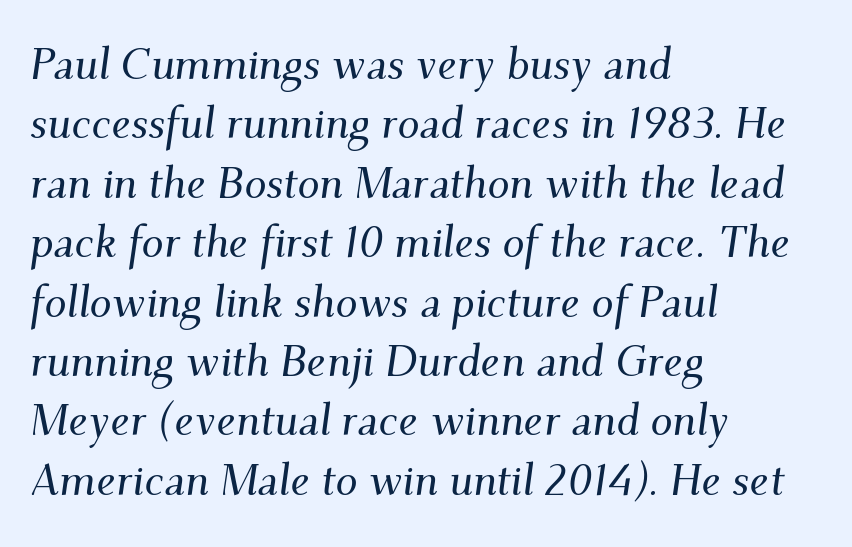
The image shows 44 px serif type, italic (leaning right); set left-aligned, normal line spacing (1.35x), normal letter spacing, not underlined; medium stroke contrast and a small x-height.
